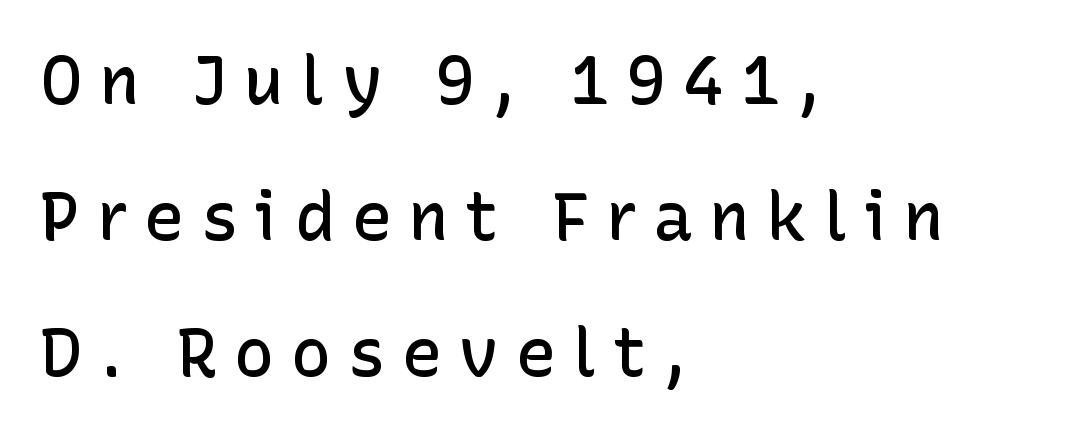
Examine the stroke ends and you'll find no serifs. The lettering holds an erect, upright posture throughout. The letterforms stand isolated, each surrounded by extra space. The lines are quadded left. The leading is generous, giving the passage an open texture. I'd describe the lettering as semibold — firm but not a full bold.
